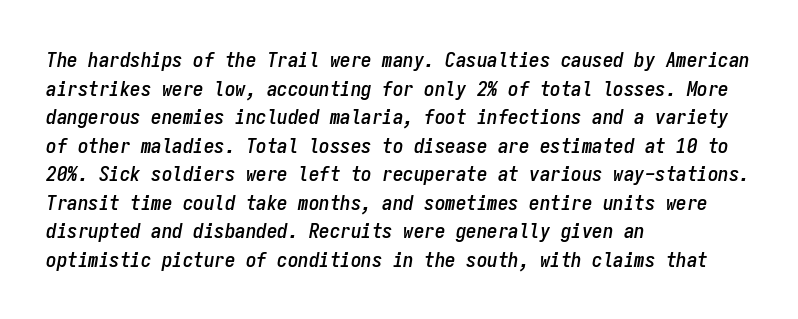
{"italic": "yes", "lean": "right", "slant_degrees": 9, "underline": "no", "align": "left", "line_spacing": "normal", "line_spacing_ratio": 1.36, "letter_spacing": "normal", "letter_spacing_em": 0.0, "glyph_px": 21}
